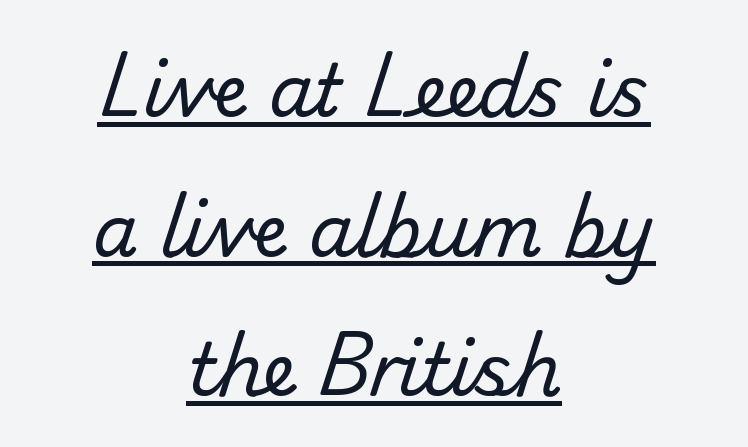
Reading down the block, each line starts at a different indent, mirrored at its end. The designer dialed line spacing up above the default. The rendered words wear a rule along their underside. Each letter's strokes conclude bluntly, with no projecting serifs.
